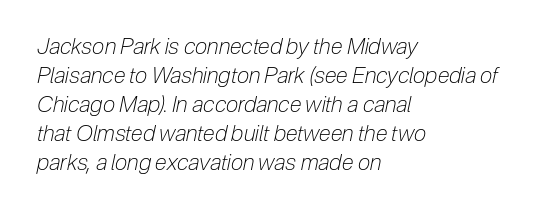
Quick note: underline off. What's the leading like? Ordinary, nothing unusual. Teacher's note: observe the even left margin — that is flush-left alignment. A typesetter would call this zero additional tracking. The font's italic variant was chosen for this text. Letters have the restrained weight of plain body copy at most.
